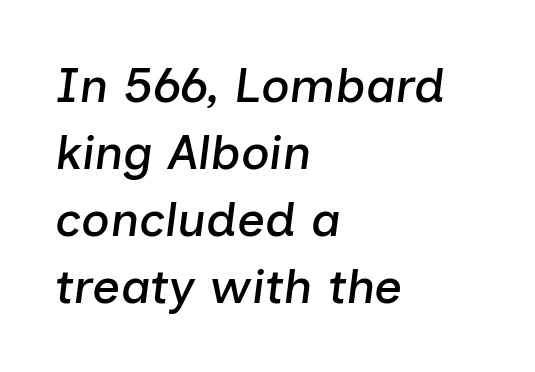
{"italic": "yes", "lean": "right", "slant_degrees": 7, "width": "normal", "stroke_contrast": "low", "x_height": "medium", "monospaced": "no", "underline": "no", "align": "left", "line_spacing": "normal", "line_spacing_ratio": 1.37, "letter_spacing": "normal", "letter_spacing_em": 0.0, "glyph_px": 49}
